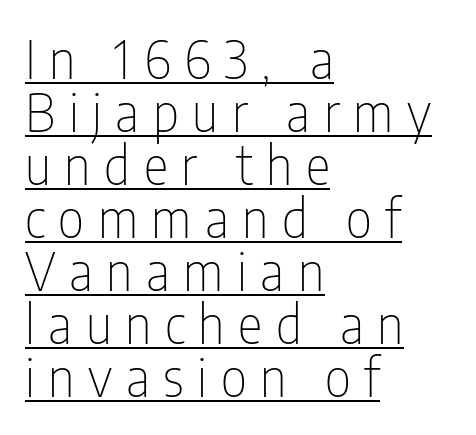
The image shows 52 px thin, condensed sans-serif type, upright; set left-aligned, tight line spacing (1.02x), unusually wide letter spacing (+0.26 em), underlined; low stroke contrast and a medium x-height.
